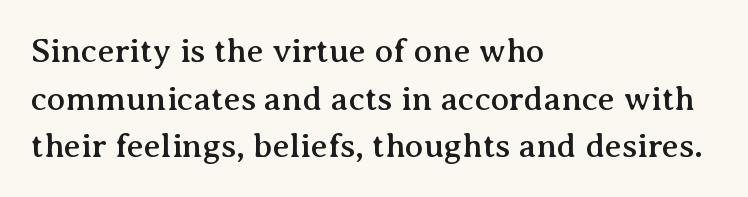
{"serif": "yes", "italic": "no", "width": "normal", "stroke_contrast": "medium", "x_height": "medium", "monospaced": "no", "underline": "no", "align": "left", "line_spacing": "normal", "line_spacing_ratio": 1.4, "letter_spacing": "normal", "letter_spacing_em": 0.0, "glyph_px": 34}
